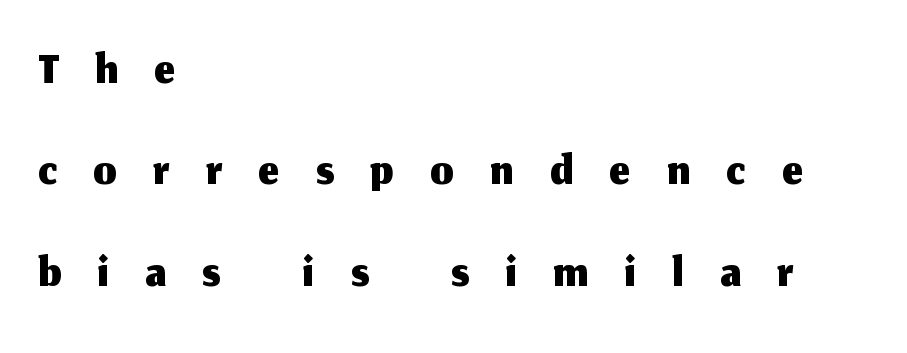
The image shows 73 px sans-serif type, upright; set left-aligned, normal line spacing (1.39x), unusually wide letter spacing (+0.5 em), not underlined; medium stroke contrast and a medium x-height.
